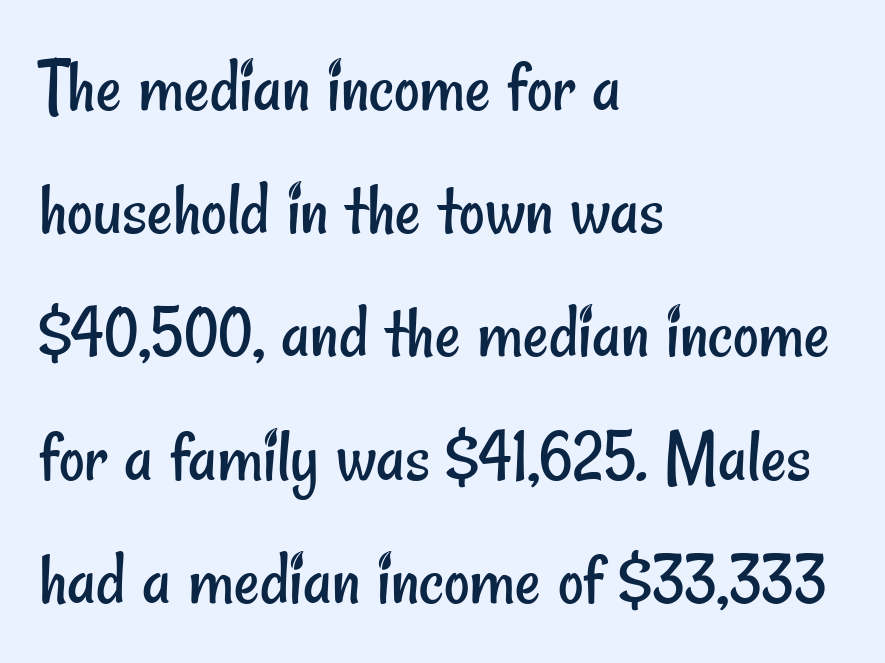
The image shows 79 px regular-weight, condensed sans-serif type; set left-aligned, normal line spacing (1.56x), normal letter spacing, not underlined; low stroke contrast and a small x-height.
